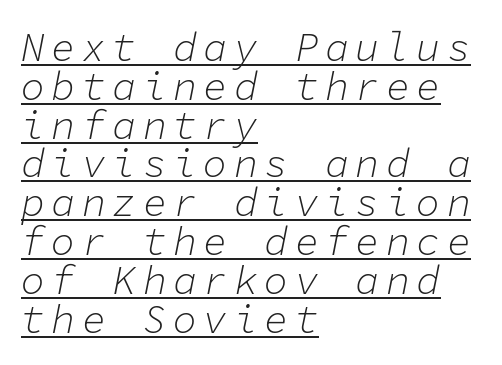
Q: Is the text bold? A: No.
Q: Is the text italic (slanted)? A: Yes, it leans right by about 11 degrees.
Q: Is the text underlined? A: Yes.
Q: How is the paragraph aligned? A: Left-aligned.
Q: Is the spacing between lines tight, normal or loose? A: Tight.
Q: Width (condensed, normal, or wide)? A: Normal.
Q: Stroke contrast? A: Low.
Q: x-height? A: Medium.
Q: Monospaced? A: Yes.
